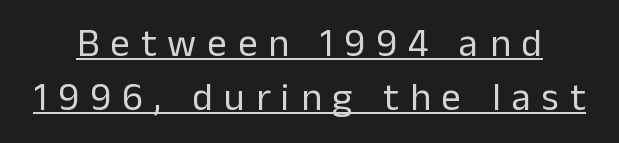
The image shows 39 px regular-weight sans-serif type, upright; set normal line spacing (1.38x), unusually wide letter spacing (+0.28 em), underlined; low stroke contrast and a medium x-height.
